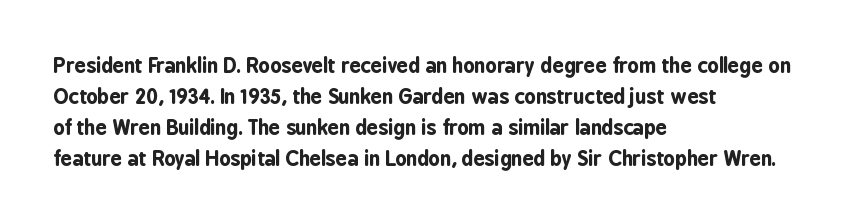
Q: Is the text bold? A: Yes.
Q: Is the text italic (slanted)? A: No, it is upright.
Q: Is the text underlined? A: No.
Q: How is the paragraph aligned? A: Left-aligned.
Q: Is the spacing between letters normal or unusually wide? A: Normal.
Q: Is the spacing between lines tight, normal or loose? A: Normal.
